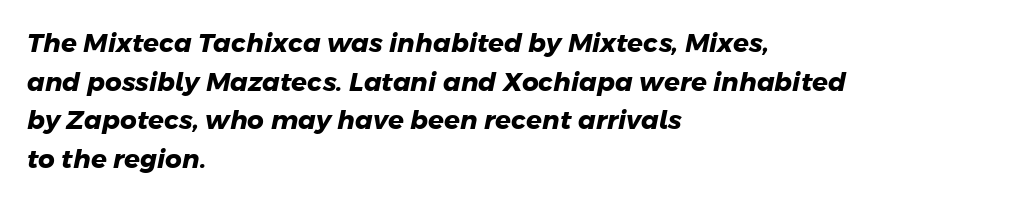
{"bold": "yes", "underline": "no", "align": "left", "line_spacing": "normal", "line_spacing_ratio": 1.49, "letter_spacing": "normal", "letter_spacing_em": 0.0, "glyph_px": 26}
